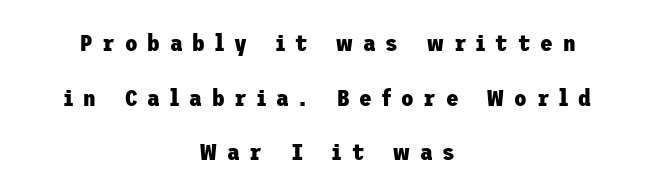
Q: Is the text bold? A: Yes.
Q: Is the text italic (slanted)? A: No, it is upright.
Q: Is the text underlined? A: No.
Q: How is the paragraph aligned? A: Centered.
Q: Is the spacing between letters normal or unusually wide? A: Unusually wide.
Q: Is the spacing between lines tight, normal or loose? A: Loose.
